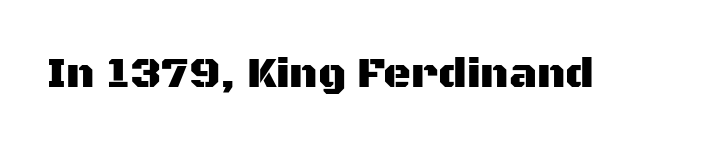
Q: Is the text italic (slanted)? A: No, it is upright.
Q: Is the typeface a serif or a sans-serif typeface? A: Sans-serif.
Q: Is the text underlined? A: No.
Q: Is the spacing between letters normal or unusually wide? A: Normal.
Q: Width (condensed, normal, or wide)? A: Normal.
Q: Stroke contrast? A: Medium.
Q: x-height? A: Large.
Q: Monospaced? A: No.
